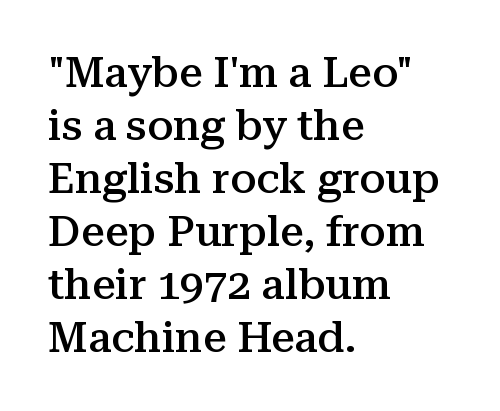
The gaps between neighbouring characters are ordinary and unremarkable. The foot of each line stays bare and open. Unlike italic type, these characters show no tilt at all. The space between consecutive lines is moderate. Notice the strokes are somewhat thickened but not fully heavy: this is a semibold.
